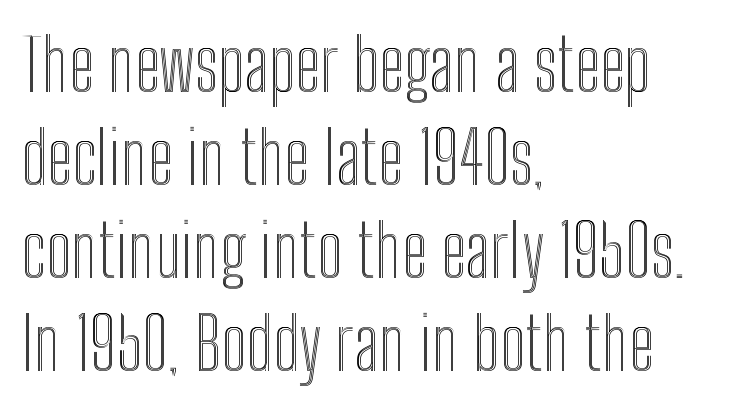
{"italic": "no", "width": "condensed", "x_height": "medium", "monospaced": "no", "underline": "no", "align": "left", "line_spacing": "normal", "line_spacing_ratio": 1.29, "letter_spacing": "normal", "letter_spacing_em": 0.0, "glyph_px": 72}
